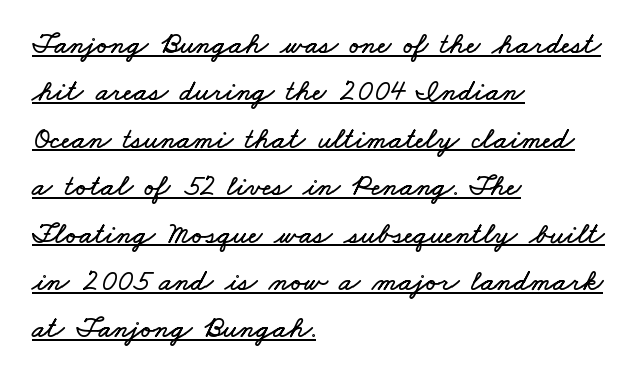
The image shows 30 px wide type; set left-aligned, normal line spacing (1.58x), normal letter spacing, underlined; low stroke contrast and a small x-height.
